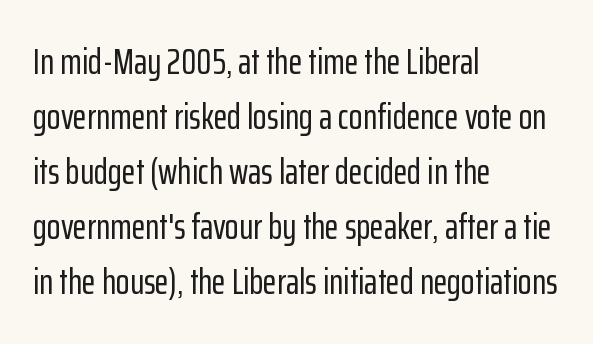
The image shows 36 px condensed sans-serif type, upright; set left-aligned, normal line spacing (1.53x), normal letter spacing, not underlined; low stroke contrast and a medium x-height.
